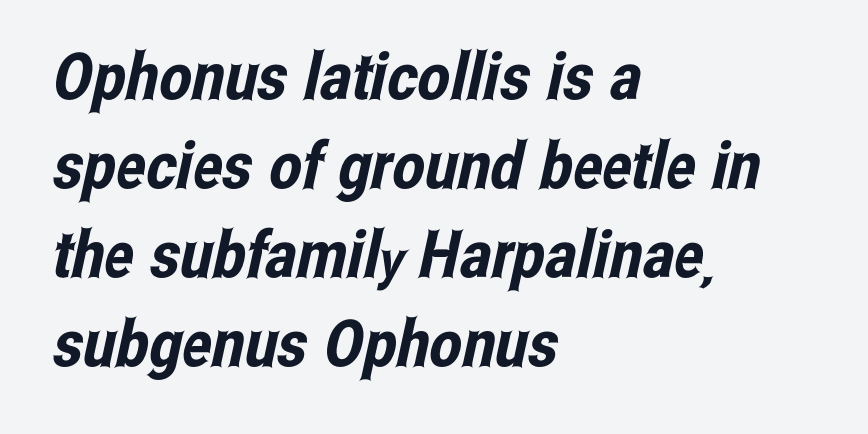
{"serif": "no", "width": "condensed", "stroke_contrast": "low", "x_height": "medium", "monospaced": "no", "underline": "no", "align": "left", "line_spacing": "normal", "line_spacing_ratio": 1.37, "letter_spacing": "normal", "letter_spacing_em": 0.0, "glyph_px": 65}
